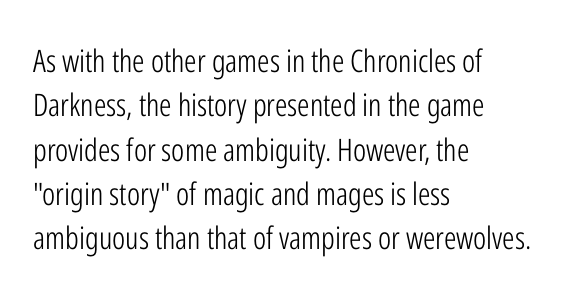
The image shows 31 px light, condensed sans-serif type, upright; set left-aligned, normal line spacing (1.43x), normal letter spacing, not underlined; low stroke contrast and a medium x-height.
